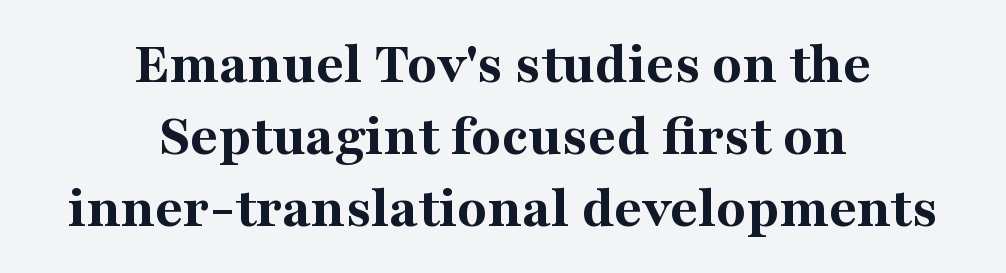
The image shows 61 px bold serif type, upright; set centered, line spacing 1.18x, normal letter spacing, not underlined; medium stroke contrast and a medium x-height.
